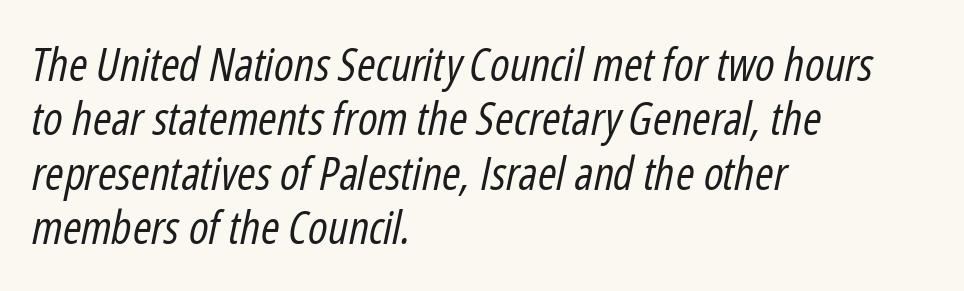
Q: Is the text bold? A: No.
Q: Is the text italic (slanted)? A: Yes, it leans right by about 12 degrees.
Q: Is the text underlined? A: No.
Q: How is the paragraph aligned? A: Left-aligned.
Q: Is the spacing between letters normal or unusually wide? A: Normal.
Q: Width (condensed, normal, or wide)? A: Condensed.
Q: Stroke contrast? A: Low.
Q: x-height? A: Medium.
Q: Monospaced? A: No.
